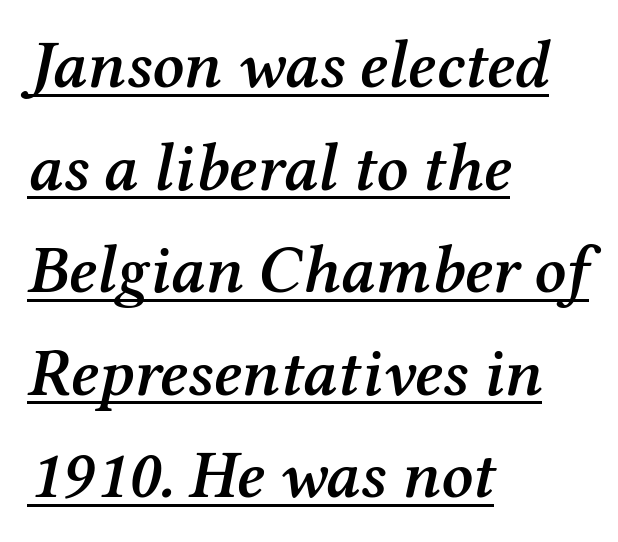
{"serif": "yes", "italic": "yes", "lean": "right", "slant_degrees": 12, "bold": "semi", "weight": "semibold", "width": "normal", "stroke_contrast": "medium", "x_height": "medium", "monospaced": "no", "underline": "yes", "align": "left", "line_spacing": "normal", "line_spacing_ratio": 1.53, "letter_spacing": "normal", "letter_spacing_em": 0.0, "glyph_px": 67}
